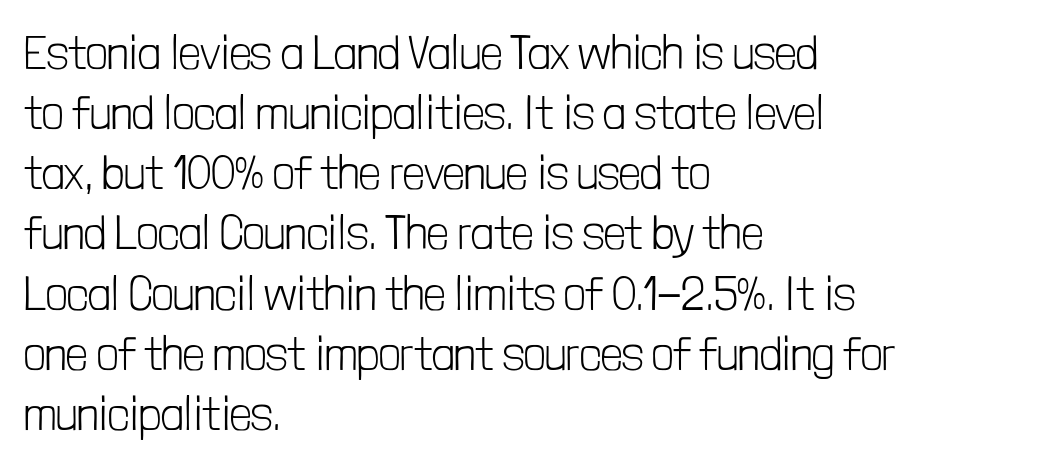
Underline: absent. The characters display no serif detailing; their extremities are plain. Think standard paragraph weight, or any step lighter than that. Reading down the column, the eye jumps a familiar distance to each next line.
